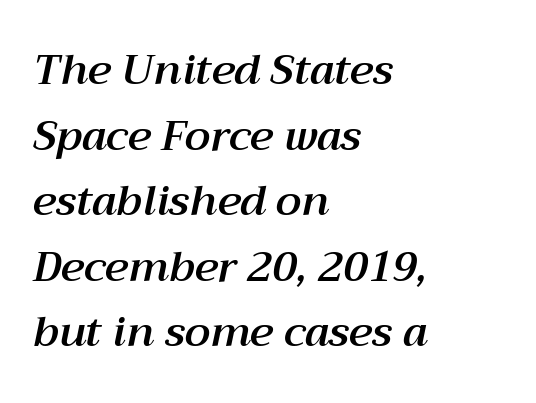
The image shows 42 px text type, italic (leaning right); set left-aligned, normal line spacing (1.56x), normal letter spacing, not underlined; medium stroke contrast and a medium x-height.
